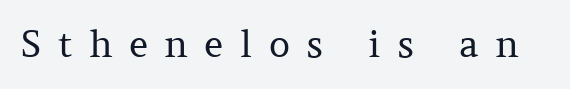
The image shows 37 px regular-weight serif type, upright; set unusually wide letter spacing (+0.44 em), not underlined; medium stroke contrast and a medium x-height.
